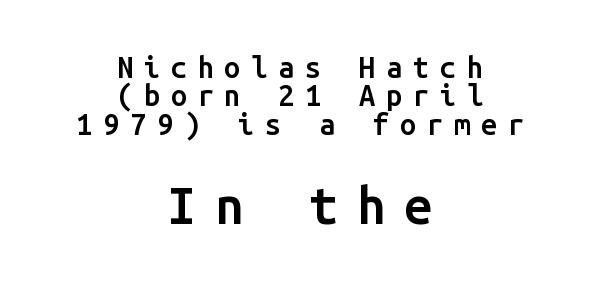
{"serif": "no", "italic": "no", "bold": "semi", "weight": "semibold", "width": "normal", "stroke_contrast": "low", "x_height": "medium", "monospaced": "yes", "underline": "no", "align": "center", "line_spacing": "tight", "line_spacing_ratio": 0.98, "letter_spacing": "wide", "letter_spacing_em": 0.37, "larger_block": "second", "size_ratio": 1.76, "glyph_px": 51}
